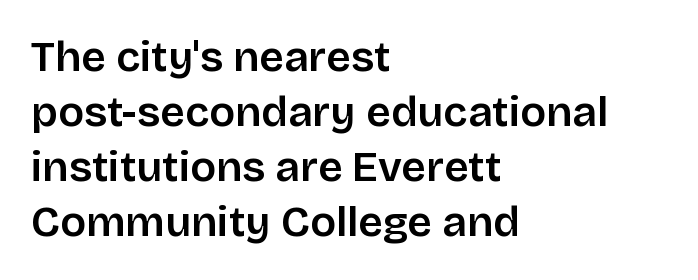
This sample has the flowing, uneven cadence of proportional lettering. Letterform terminals end flat and unadorned throughout the passage. The type is set solid horizontally, with unmodified tracking. Line spacing here is normal. The ragged edge is on the right, which tells us the setting is flush left.
